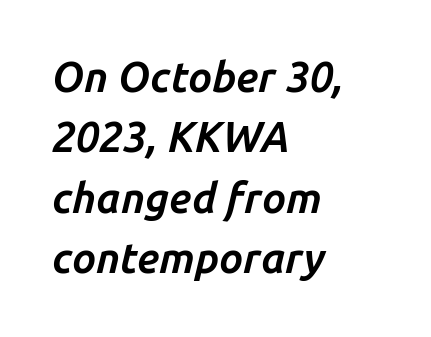
{"italic": "yes", "lean": "right", "slant_degrees": 14, "bold": "yes", "weight": "bold", "width": "normal", "stroke_contrast": "low", "x_height": "medium", "monospaced": "no", "underline": "no", "align": "left", "line_spacing": "normal", "line_spacing_ratio": 1.44, "letter_spacing": "normal", "letter_spacing_em": 0.0, "glyph_px": 42}
